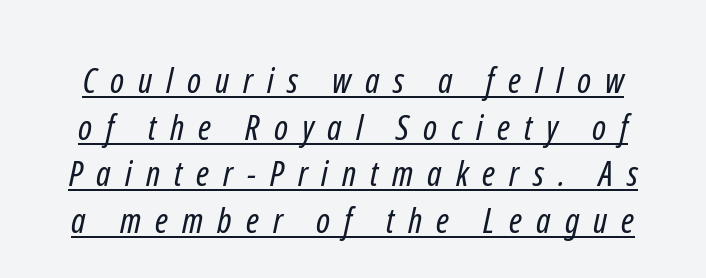
The image shows 35 px regular-weight, condensed sans-serif type; set normal line spacing (1.33x), unusually wide letter spacing (+0.4 em), underlined; low stroke contrast and a medium x-height.
